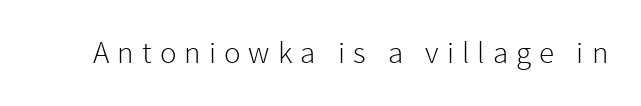
{"serif": "no", "italic": "no", "bold": "no", "weight": "light", "width": "normal", "stroke_contrast": "low", "x_height": "medium", "monospaced": "no", "underline": "no", "letter_spacing": "wide", "letter_spacing_em": 0.26, "glyph_px": 31}
